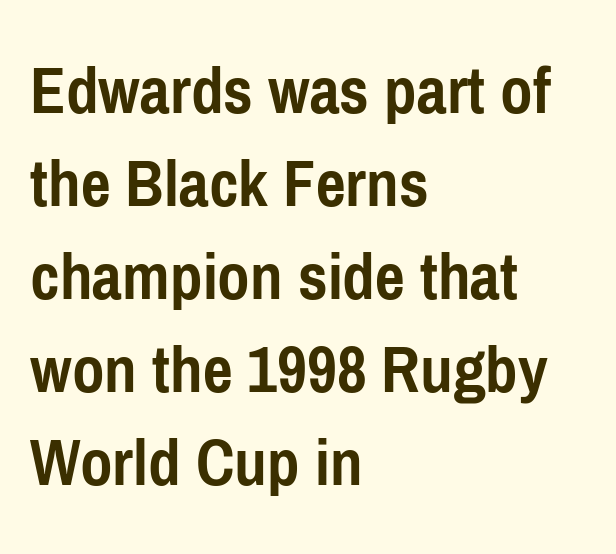
Q: Is the text bold? A: Yes.
Q: Is the text italic (slanted)? A: No, it is upright.
Q: Is the typeface a serif or a sans-serif typeface? A: Sans-serif.
Q: Is the text underlined? A: No.
Q: How is the paragraph aligned? A: Left-aligned.
Q: Is the spacing between letters normal or unusually wide? A: Normal.
Q: Is the spacing between lines tight, normal or loose? A: Normal.
Q: Width (condensed, normal, or wide)? A: Condensed.
Q: Stroke contrast? A: Low.
Q: x-height? A: Medium.
Q: Monospaced? A: No.
